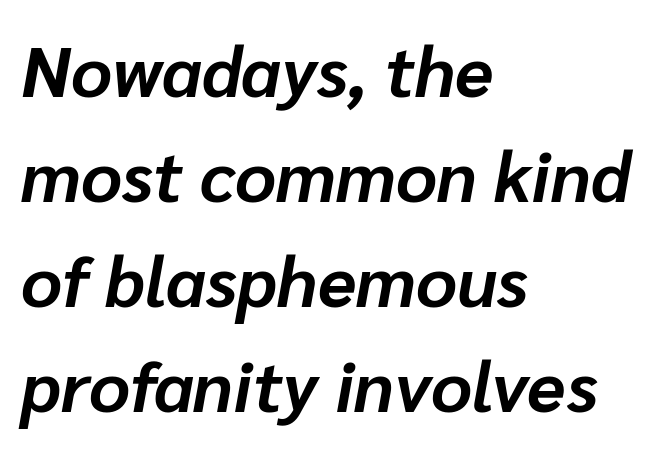
Here the designer chose a conventional face with non-uniform glyph widths. The horizontal fit of the characters is conventional and even. Underline: absent. Vertical spacing — default. Is the block centered? No — it sits flush against the left margin.
